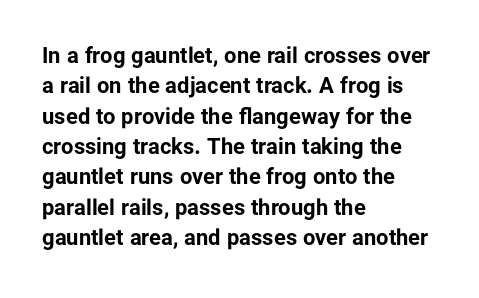
The paragraph shown leans on its left margin. The glyphs have the mass of a bold cut. How are the letters spaced? Ordinarily, with no added tracking. This sample uses an upright cut, with every glyph sitting square on the baseline.
